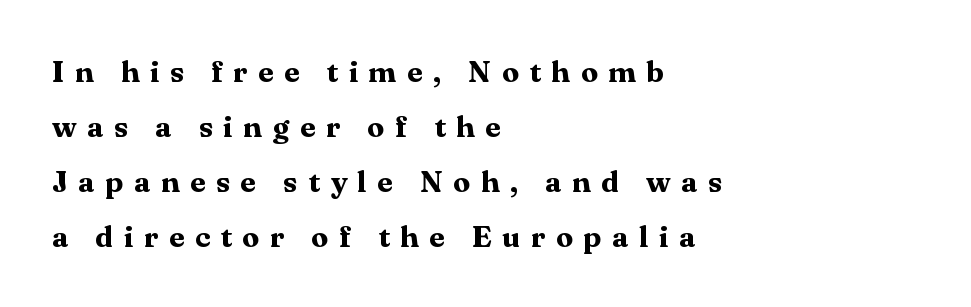
{"serif": "yes", "italic": "no", "bold": "yes", "weight": "bold", "width": "normal", "stroke_contrast": "medium", "x_height": "medium", "monospaced": "no", "underline": "no", "align": "left", "line_spacing_ratio": 1.83, "letter_spacing": "wide", "letter_spacing_em": 0.36, "glyph_px": 30}
